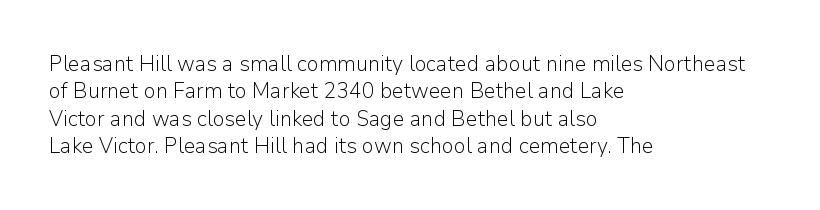
Q: Is the text bold? A: No.
Q: Is the text italic (slanted)? A: No, it is upright.
Q: Is the text underlined? A: No.
Q: How is the paragraph aligned? A: Left-aligned.
Q: Is the spacing between letters normal or unusually wide? A: Normal.
Q: Is the spacing between lines tight, normal or loose? A: Normal.
